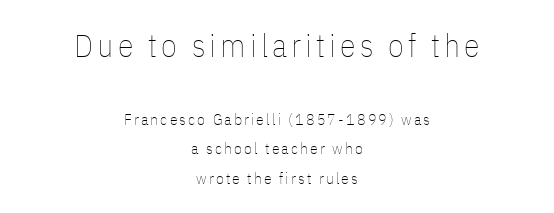
The image shows 32 px thin, condensed type, upright; set centered, line spacing 1.83x, not underlined; the first (top) block is 2.0x larger; low stroke contrast and a medium x-height.
